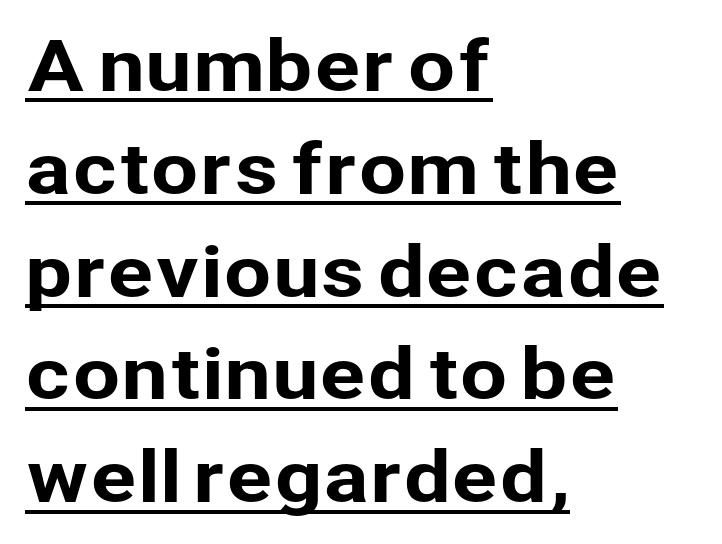
Q: Is the text italic (slanted)? A: No, it is upright.
Q: Is the typeface a serif or a sans-serif typeface? A: Sans-serif.
Q: Is the text underlined? A: Yes.
Q: How is the paragraph aligned? A: Left-aligned.
Q: Is the spacing between letters normal or unusually wide? A: Normal.
Q: Is the spacing between lines tight, normal or loose? A: Normal.
Q: Width (condensed, normal, or wide)? A: Normal.
Q: Stroke contrast? A: Low.
Q: x-height? A: Medium.
Q: Monospaced? A: No.
